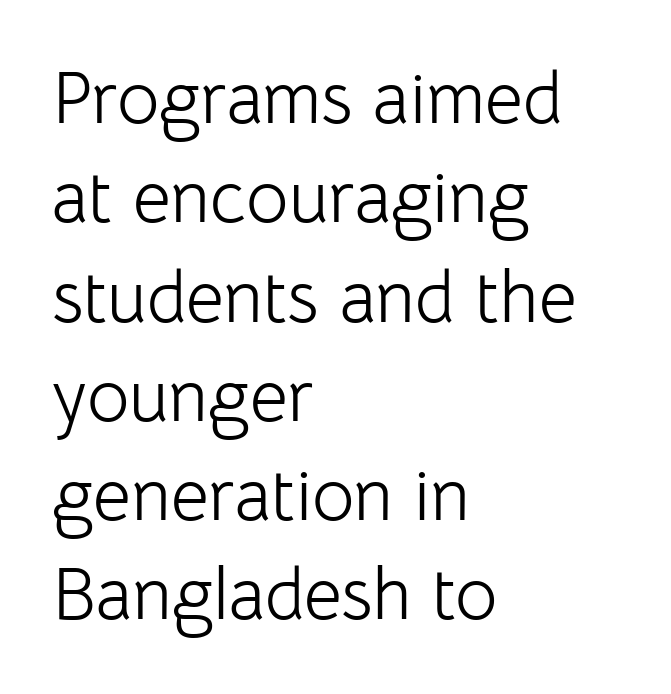
Q: Is the text bold? A: No.
Q: Is the text italic (slanted)? A: No, it is upright.
Q: Is the typeface a serif or a sans-serif typeface? A: Sans-serif.
Q: Is the text underlined? A: No.
Q: How is the paragraph aligned? A: Left-aligned.
Q: Is the spacing between letters normal or unusually wide? A: Normal.
Q: Is the spacing between lines tight, normal or loose? A: Normal.
Q: Width (condensed, normal, or wide)? A: Normal.
Q: Stroke contrast? A: Low.
Q: x-height? A: Medium.
Q: Monospaced? A: No.
